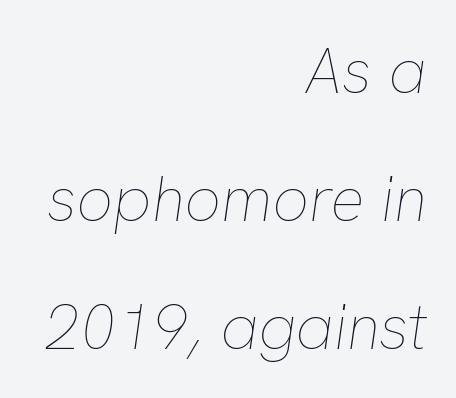
The image shows 64 px thin type, italic (leaning right); set right-aligned, loose line spacing (2.0x), normal letter spacing, not underlined; low stroke contrast and a medium x-height.
